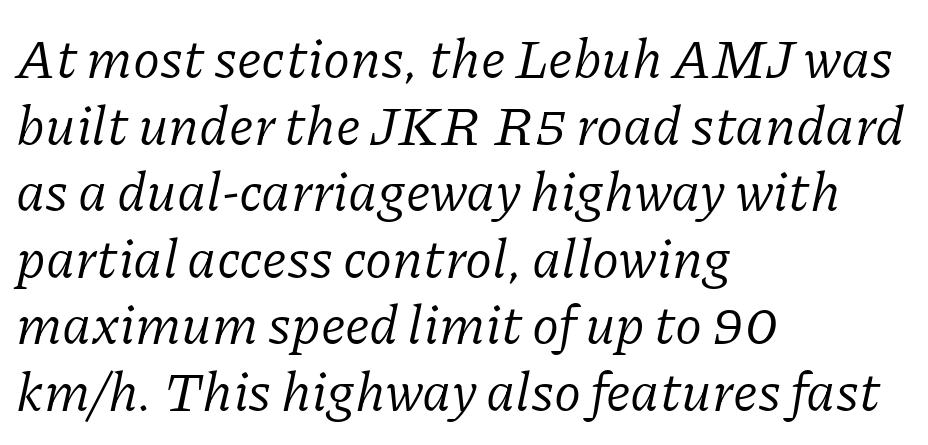
The tracking reads as untouched default to a designer's eye. A typesetter would mark this as italic. A typesetter would call this proportional, since set widths differ per character. Letters rest on an invisible, unmarked baseline. The text block is weighted toward the left margin, trailing off unevenly rightward. Vertical stems look standard width or narrower in stroke.
